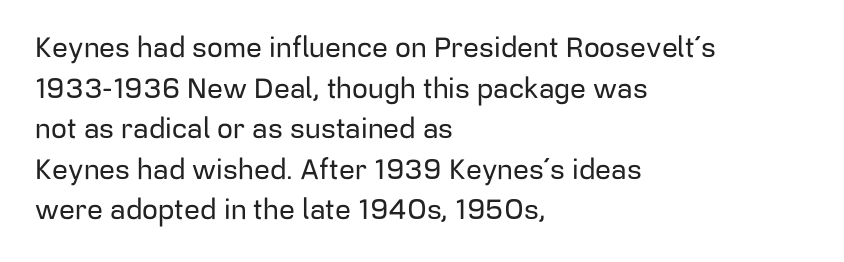
Q: Is the text italic (slanted)? A: No, it is upright.
Q: Is the typeface a serif or a sans-serif typeface? A: Sans-serif.
Q: Is the text underlined? A: No.
Q: How is the paragraph aligned? A: Left-aligned.
Q: Is the spacing between letters normal or unusually wide? A: Normal.
Q: Is the spacing between lines tight, normal or loose? A: Normal.
Q: Width (condensed, normal, or wide)? A: Normal.
Q: Stroke contrast? A: Low.
Q: x-height? A: Medium.
Q: Monospaced? A: No.
